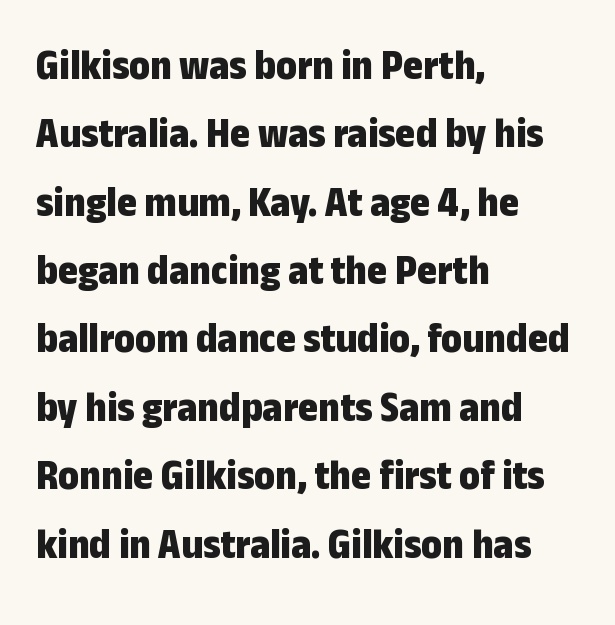
Spacing verdict: proportional, widths tailored to each character. Here the glyphs are tracked normally, forming tight word shapes. These lines were composed using upright roman letters. Is there much room between lines? A standard amount, neither cramped nor airy.
